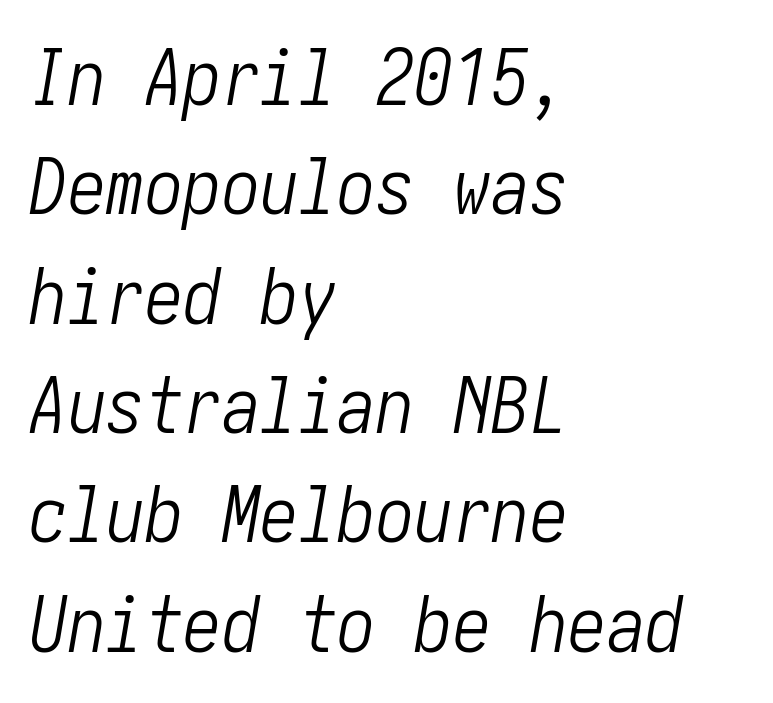
The image shows 77 px light, condensed type, italic (leaning right); set left-aligned, normal line spacing (1.42x), normal letter spacing, not underlined; low stroke contrast and a medium x-height.
